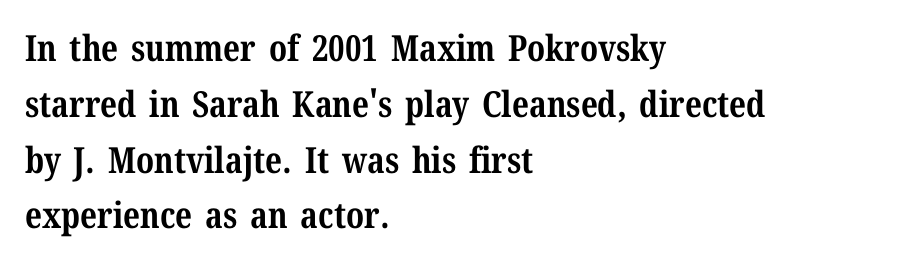
{"serif": "yes", "italic": "no", "bold": "yes", "weight": "bold", "width": "normal", "stroke_contrast": "medium", "x_height": "medium", "monospaced": "no", "underline": "no", "align": "left", "line_spacing": "normal", "line_spacing_ratio": 1.55, "letter_spacing": "normal", "letter_spacing_em": 0.0, "glyph_px": 36}
